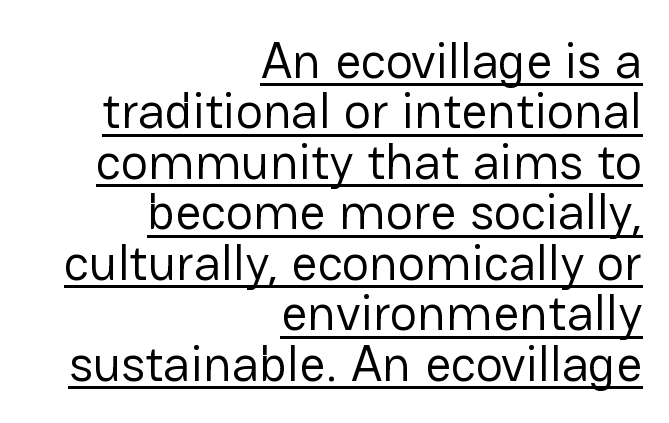
The image shows 51 px regular-weight sans-serif type, upright; set right-aligned, tight line spacing (0.99x), normal letter spacing, underlined; low stroke contrast and a medium x-height.
